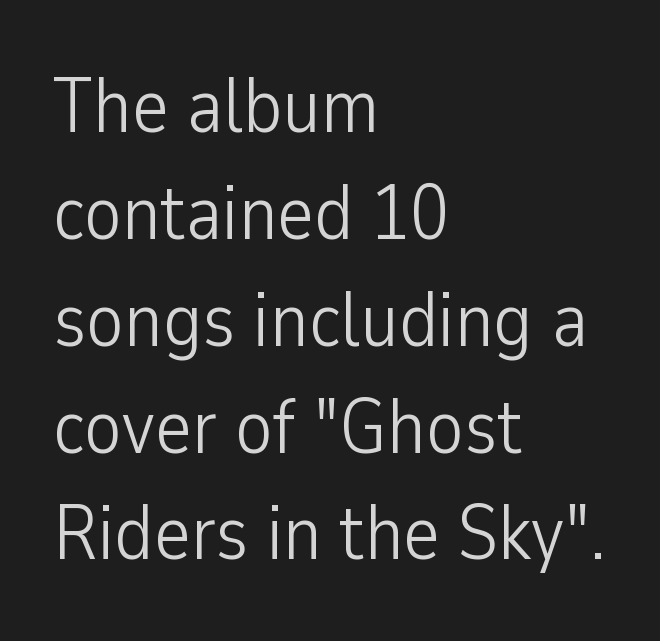
Q: Is the text bold? A: No.
Q: Is the text italic (slanted)? A: No, it is upright.
Q: Is the typeface a serif or a sans-serif typeface? A: Sans-serif.
Q: Is the text underlined? A: No.
Q: How is the paragraph aligned? A: Left-aligned.
Q: Is the spacing between letters normal or unusually wide? A: Normal.
Q: Is the spacing between lines tight, normal or loose? A: Normal.
Q: Width (condensed, normal, or wide)? A: Condensed.
Q: Stroke contrast? A: Low.
Q: x-height? A: Medium.
Q: Monospaced? A: No.
